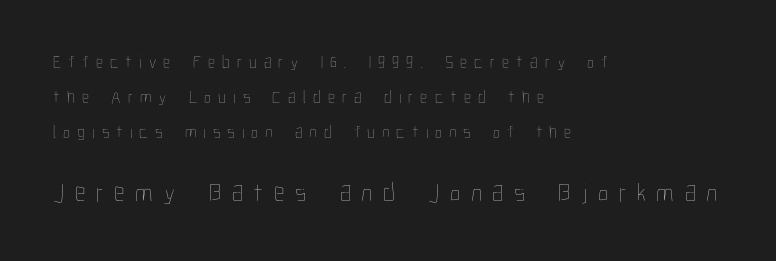
{"italic": "no", "bold": "no", "underline": "no", "align": "left", "line_spacing": "loose", "line_spacing_ratio": 1.94, "letter_spacing": "wide", "letter_spacing_em": 0.39, "larger_block": "second", "size_ratio": 1.5, "glyph_px": 27}
